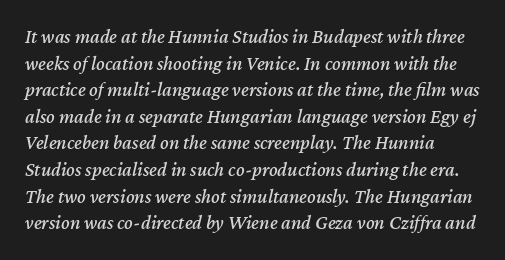
Q: Is the text italic (slanted)? A: Yes, it leans right by about 12 degrees.
Q: Is the text underlined? A: No.
Q: Is the spacing between letters normal or unusually wide? A: Normal.
Q: Is the spacing between lines tight, normal or loose? A: Normal.
